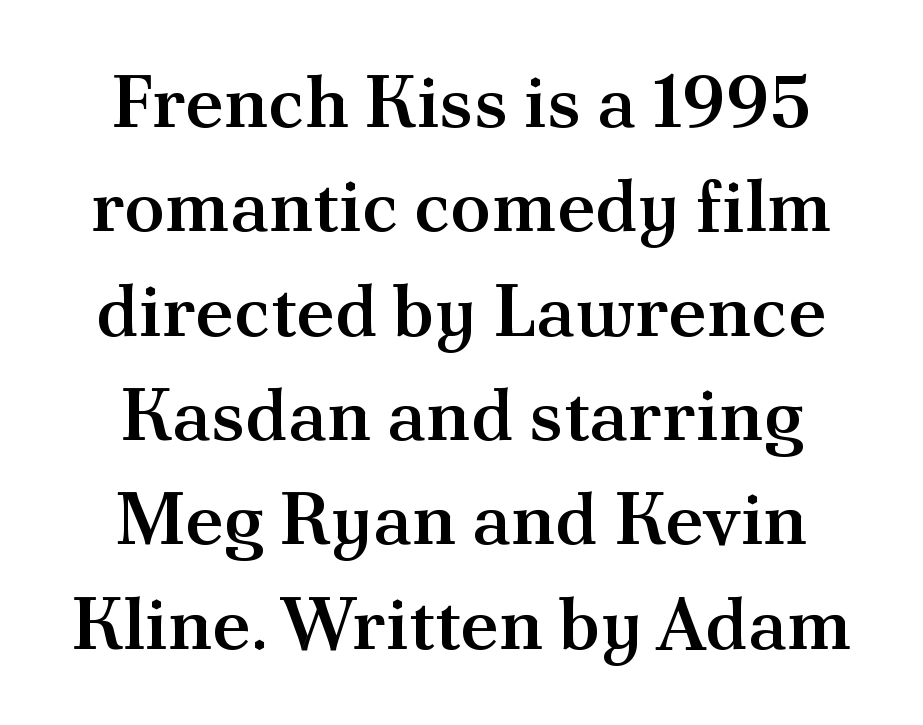
Q: Is the text bold? A: Semi-bold.
Q: Is the text italic (slanted)? A: No, it is upright.
Q: Is the typeface a serif or a sans-serif typeface? A: Serif.
Q: Is the text underlined? A: No.
Q: How is the paragraph aligned? A: Centered.
Q: Is the spacing between letters normal or unusually wide? A: Normal.
Q: Is the spacing between lines tight, normal or loose? A: Normal.
Q: Width (condensed, normal, or wide)? A: Normal.
Q: Stroke contrast? A: Medium.
Q: x-height? A: Small.
Q: Monospaced? A: No.
